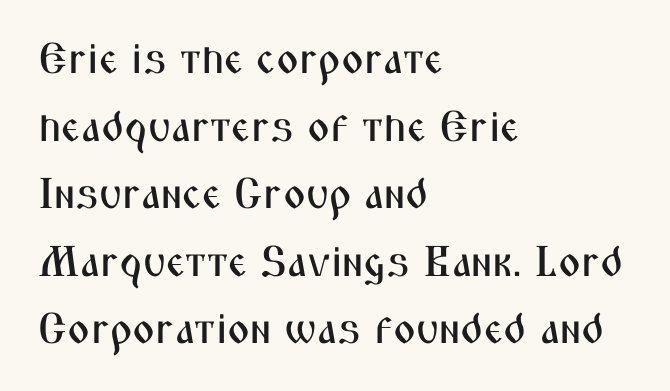
Is there much room between lines? A standard amount, neither cramped nor airy. Leftover space on each line is placed entirely after the last word. Inter-character spacing is left at the font's built-in metrics. Characters remain perfectly vertical along every line.
